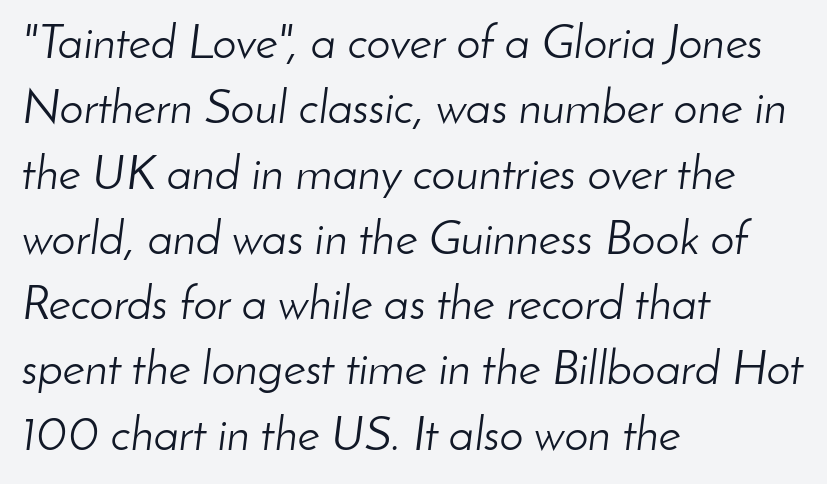
Q: Is the text bold? A: No.
Q: Is the text italic (slanted)? A: Yes, it leans right by about 8 degrees.
Q: Is the text underlined? A: No.
Q: How is the paragraph aligned? A: Left-aligned.
Q: Is the spacing between letters normal or unusually wide? A: Normal.
Q: Is the spacing between lines tight, normal or loose? A: Normal.
Q: Width (condensed, normal, or wide)? A: Normal.
Q: Stroke contrast? A: Low.
Q: x-height? A: Small.
Q: Monospaced? A: No.
